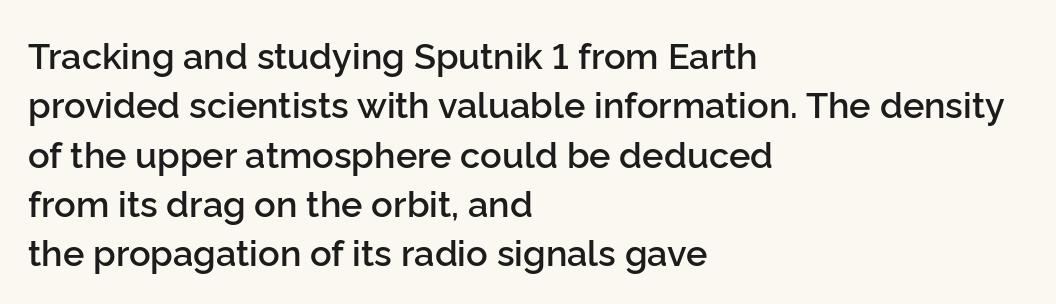
The image shows 36 px semibold sans-serif type, upright; set left-aligned, normal line spacing (1.37x), normal letter spacing, not underlined; low stroke contrast and a medium x-height.
